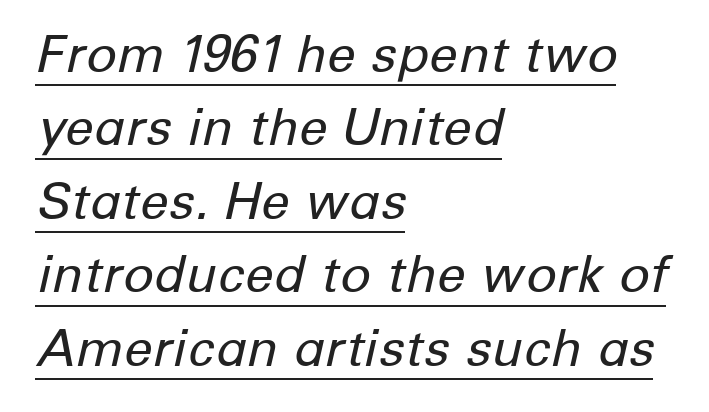
The line texture is even and compact thanks to regular tracking. What's the leading like? Ordinary, nothing unusual. The rendering anchors every line to the left-hand side. A typesetter would mark this as italic. Character widths vary here, with narrow letters taking less room than wide ones.
